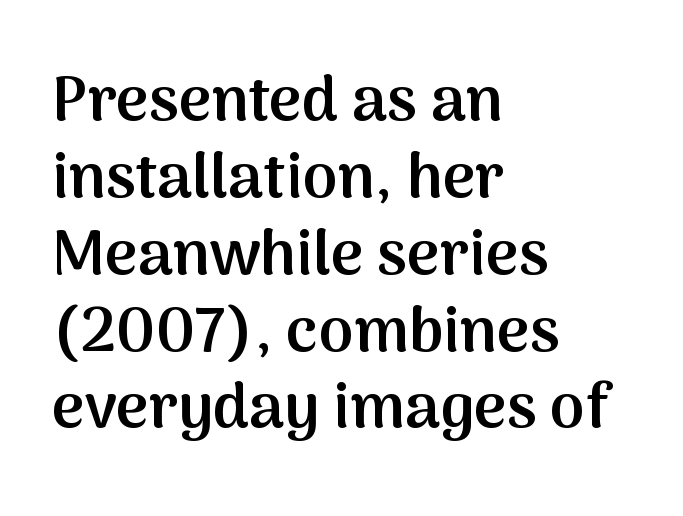
The image shows 63 px semibold sans-serif type, upright; set left-aligned, line spacing 1.22x, normal letter spacing, not underlined; medium stroke contrast and a medium x-height.
